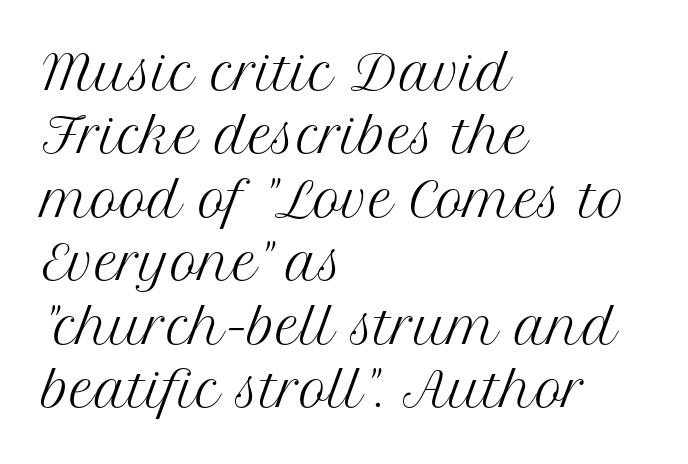
{"serif": "yes", "bold": "no", "weight": "regular", "width": "normal", "stroke_contrast": "medium", "x_height": "medium", "monospaced": "no", "underline": "no", "align": "left", "line_spacing": "normal", "line_spacing_ratio": 1.35, "letter_spacing": "normal", "letter_spacing_em": 0.0, "glyph_px": 47}
